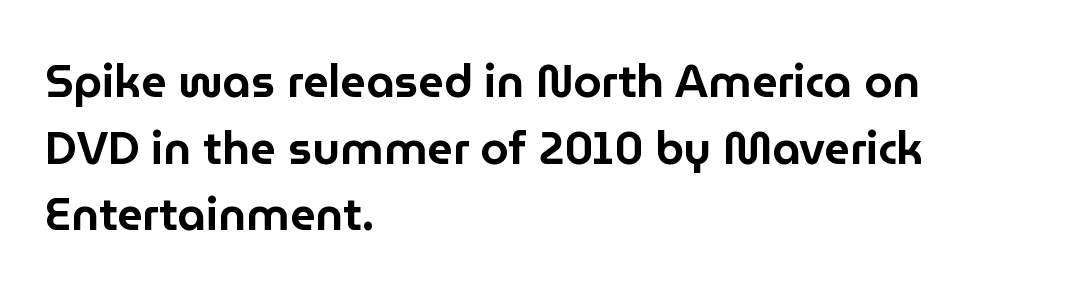
{"serif": "no", "italic": "no", "width": "normal", "stroke_contrast": "low", "x_height": "medium", "monospaced": "no", "underline": "no", "align": "left", "line_spacing": "normal", "line_spacing_ratio": 1.48, "letter_spacing": "normal", "letter_spacing_em": 0.0, "glyph_px": 45}
